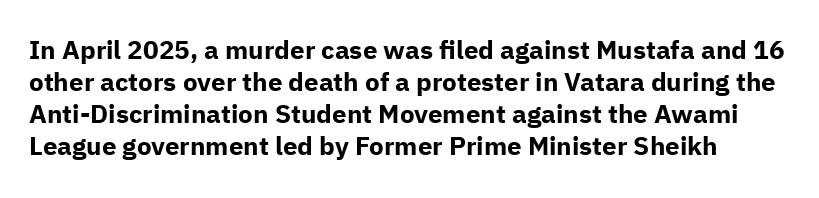
The image shows 26 px bold type, upright; set line spacing 1.23x, normal letter spacing, not underlined.
